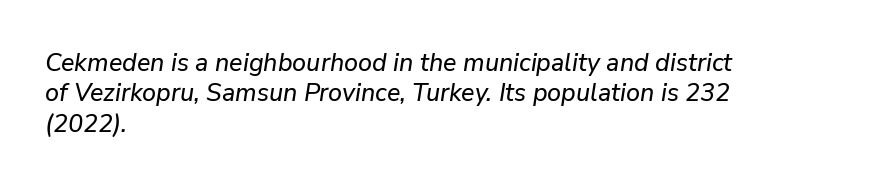
The image shows 25 px text type, italic (leaning right); set left-aligned, line spacing 1.22x, normal letter spacing, not underlined.
